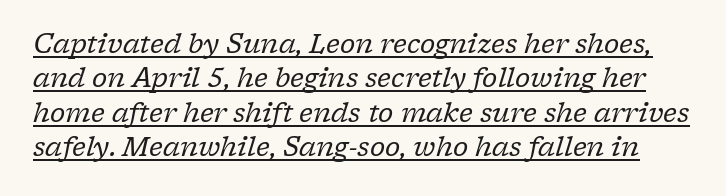
The image shows 26 px text type, italic (leaning right); set normal line spacing (1.32x), normal letter spacing, underlined.
